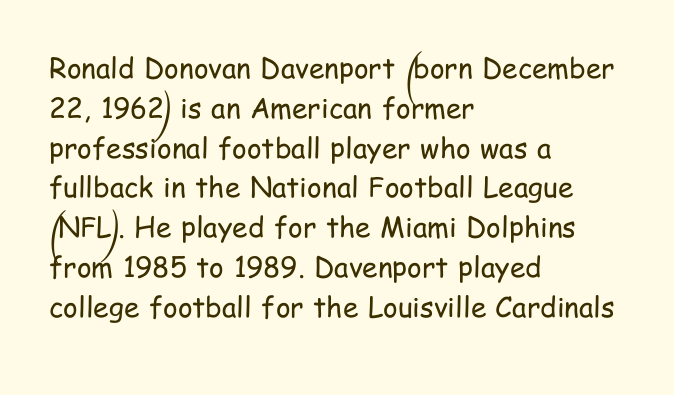
{"serif": "no", "italic": "no", "bold": "no", "weight": "regular", "width": "condensed", "stroke_contrast": "low", "x_height": "medium", "monospaced": "no", "underline": "no", "align": "left", "line_spacing": "normal", "line_spacing_ratio": 1.42, "letter_spacing": "normal", "letter_spacing_em": 0.0, "glyph_px": 28}
